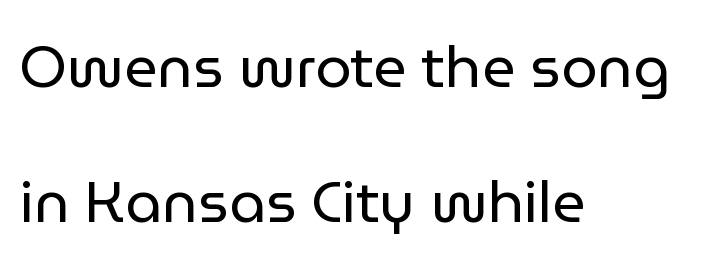
This sample has the flowing, uneven cadence of proportional lettering. Underline: absent. The weight would be labelled regular, book, light, or lighter still. You can tell from the bare stems that sans-serif type was used. Every stem runs plumb, perpendicular to the baseline. The rendering uses a large line-height, opening up the rows.
